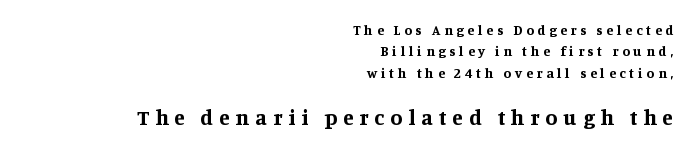
Q: Is the text bold? A: Yes.
Q: Is the text italic (slanted)? A: No, it is upright.
Q: Is the text underlined? A: No.
Q: How is the paragraph aligned? A: Right-aligned.
Q: Is the spacing between letters normal or unusually wide? A: Unusually wide.
Q: Is the spacing between lines tight, normal or loose? A: Normal.
Q: Which block of text is set in a larger size, the first (top) or the second (bottom)? A: The second (bottom) one.
